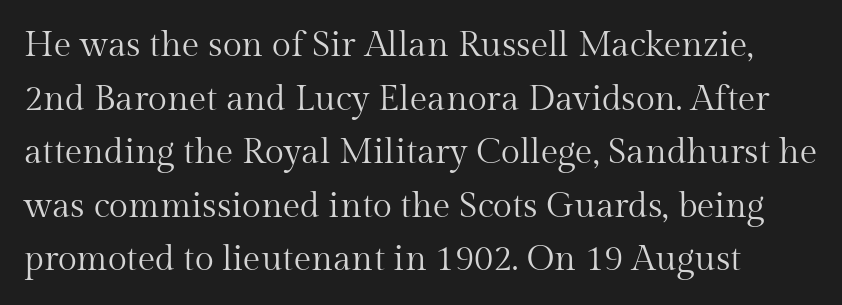
Q: Is the text bold? A: No.
Q: Is the text italic (slanted)? A: No, it is upright.
Q: Is the typeface a serif or a sans-serif typeface? A: Serif.
Q: Is the text underlined? A: No.
Q: Is the spacing between letters normal or unusually wide? A: Normal.
Q: Is the spacing between lines tight, normal or loose? A: Normal.
Q: Width (condensed, normal, or wide)? A: Normal.
Q: Stroke contrast? A: Medium.
Q: x-height? A: Medium.
Q: Monospaced? A: No.
